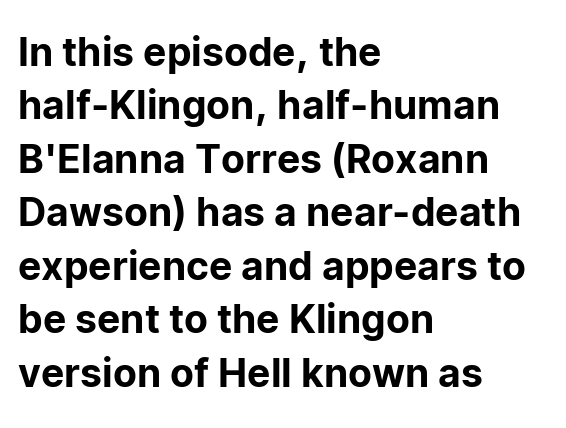
Q: Is the text italic (slanted)? A: No, it is upright.
Q: Is the typeface a serif or a sans-serif typeface? A: Sans-serif.
Q: Is the text underlined? A: No.
Q: How is the paragraph aligned? A: Left-aligned.
Q: Is the spacing between letters normal or unusually wide? A: Normal.
Q: Is the spacing between lines tight, normal or loose? A: Normal.
Q: Width (condensed, normal, or wide)? A: Normal.
Q: Stroke contrast? A: Low.
Q: x-height? A: Medium.
Q: Monospaced? A: No.
